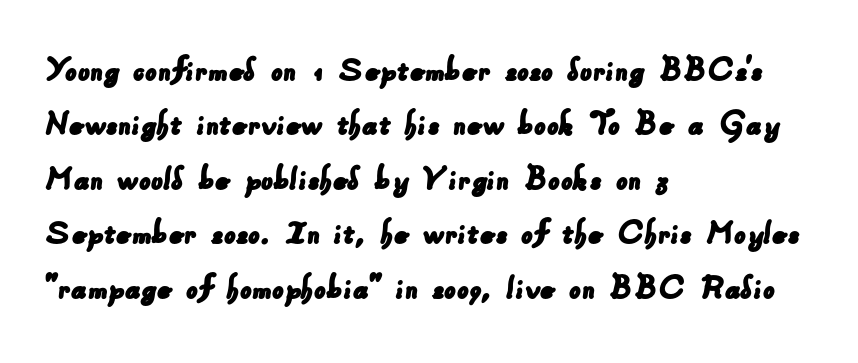
The image shows 37 px sans-serif type; set left-aligned, normal line spacing (1.47x), normal letter spacing, not underlined; low stroke contrast and a small x-height.
